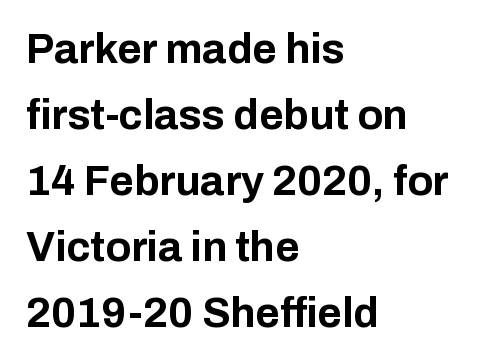
The glyphs are unaccompanied by any horizontal stroke below them. Look at the bottom of the vertical strokes: they stop flat, with no serifs. Italic? Not at all — the glyphs are vertical. How are the letters spaced? Ordinarily, with no added tracking. These words are printed bold, with thick strokes throughout.
